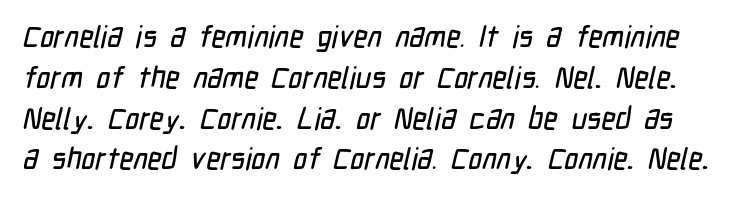
Q: Is the typeface a serif or a sans-serif typeface? A: Sans-serif.
Q: Is the text underlined? A: No.
Q: Is the spacing between letters normal or unusually wide? A: Normal.
Q: Is the spacing between lines tight, normal or loose? A: Normal.
Q: Width (condensed, normal, or wide)? A: Condensed.
Q: Stroke contrast? A: Low.
Q: x-height? A: Medium.
Q: Monospaced? A: No.
